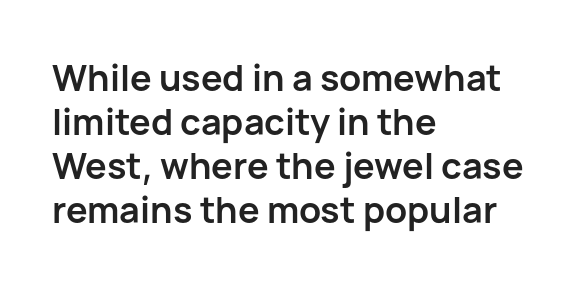
Q: Is the text bold? A: Yes.
Q: Is the text italic (slanted)? A: No, it is upright.
Q: Is the typeface a serif or a sans-serif typeface? A: Sans-serif.
Q: Is the text underlined? A: No.
Q: How is the paragraph aligned? A: Left-aligned.
Q: Is the spacing between letters normal or unusually wide? A: Normal.
Q: Width (condensed, normal, or wide)? A: Normal.
Q: Stroke contrast? A: Low.
Q: x-height? A: Medium.
Q: Monospaced? A: No.
